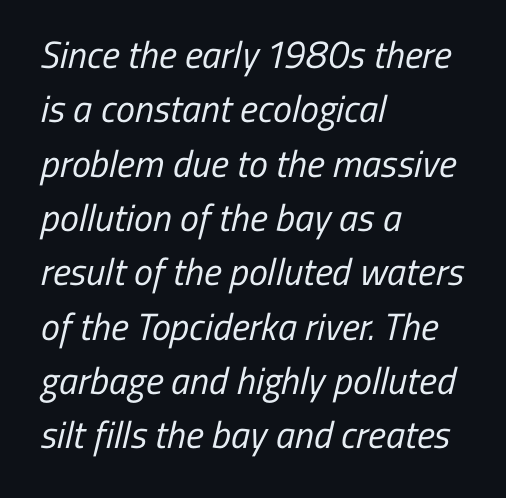
This sample uses a sans-serif face. The line texture is even and compact thanks to regular tracking. This is not heavy type; no bold has been used. Line spacing here is normal. The compositor pushed each line to the left boundary. Rule under the text: the space is simply empty.
